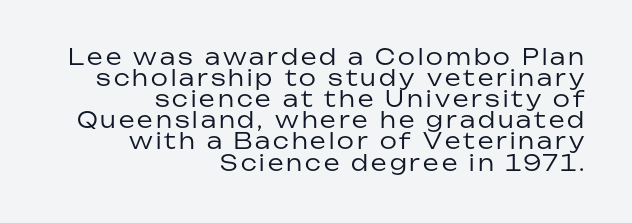
{"italic": "no", "bold": "no", "underline": "no", "align": "right", "line_spacing": "tight", "line_spacing_ratio": 0.96, "glyph_px": 22}
